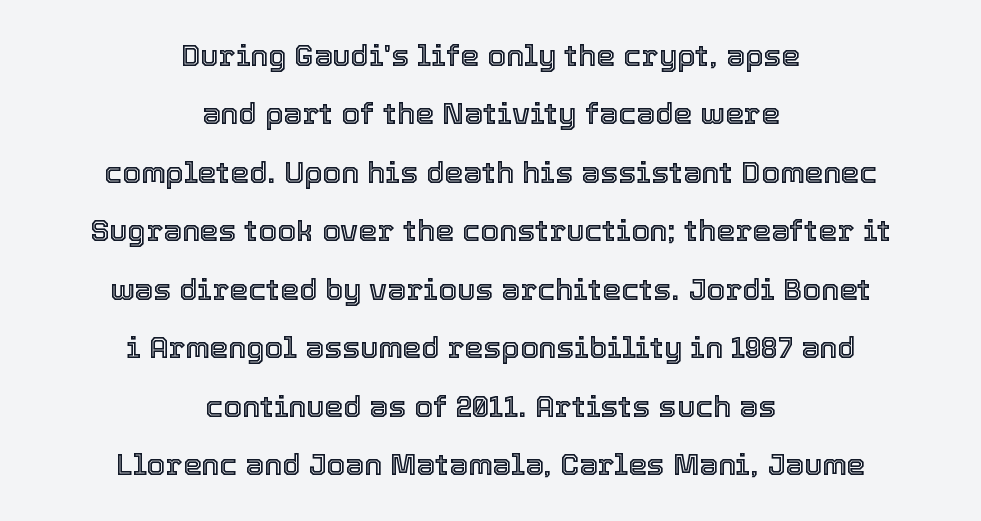
The image shows 30 px text type, upright; set centered, loose line spacing (1.95x), normal letter spacing, not underlined; a medium x-height.
